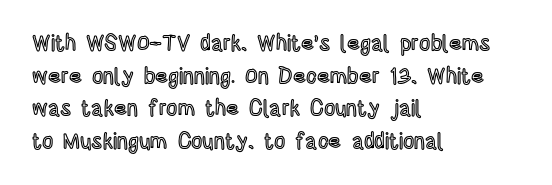
The image shows 22 px text type, upright; set left-aligned, normal line spacing (1.48x), normal letter spacing, not underlined.
